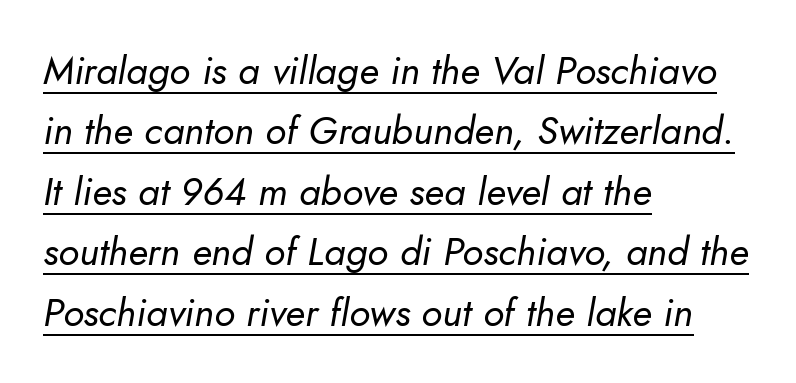
The image shows 39 px regular-weight type, italic (leaning right); set left-aligned, normal line spacing (1.55x), normal letter spacing, underlined; low stroke contrast and a small x-height.
